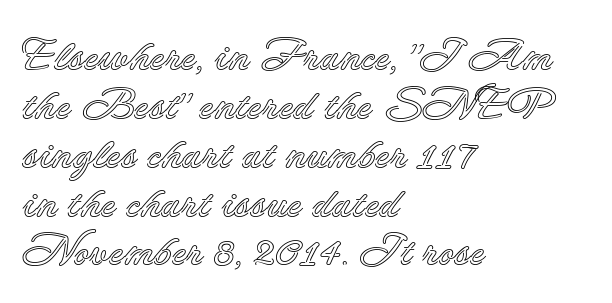
Q: Is the text italic (slanted)? A: Yes.
Q: Is the text underlined? A: No.
Q: How is the paragraph aligned? A: Left-aligned.
Q: Is the spacing between letters normal or unusually wide? A: Normal.
Q: Is the spacing between lines tight, normal or loose? A: Tight.
Q: Width (condensed, normal, or wide)? A: Normal.
Q: x-height? A: Small.
Q: Monospaced? A: No.
